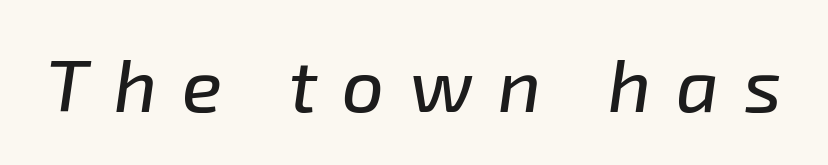
Q: Is the text italic (slanted)? A: Yes, it leans right by about 8 degrees.
Q: Is the text underlined? A: No.
Q: Is the spacing between letters normal or unusually wide? A: Unusually wide.
Q: Width (condensed, normal, or wide)? A: Normal.
Q: Stroke contrast? A: Low.
Q: x-height? A: Medium.
Q: Monospaced? A: No.
